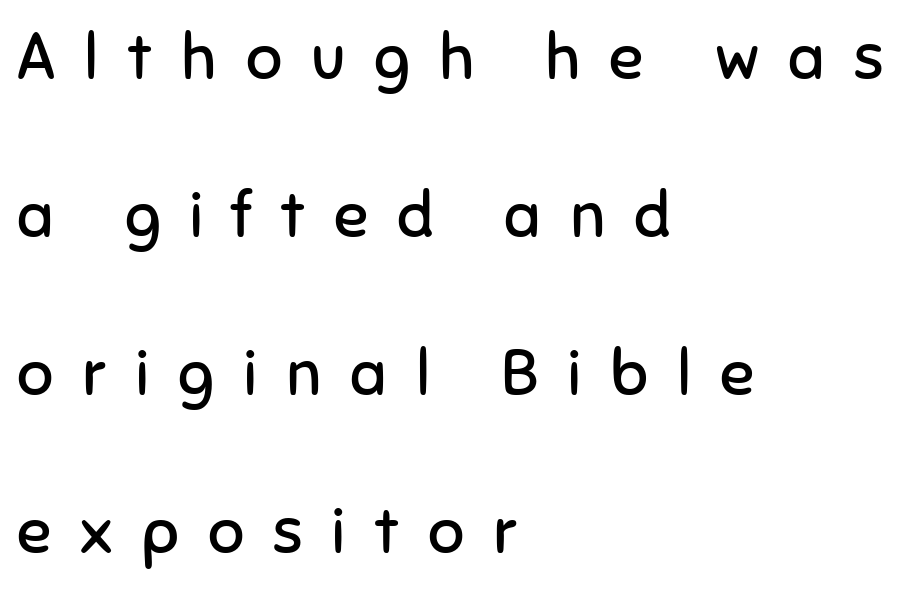
Q: Is the text bold? A: No.
Q: Is the text italic (slanted)? A: No, it is upright.
Q: Is the typeface a serif or a sans-serif typeface? A: Sans-serif.
Q: Is the text underlined? A: No.
Q: How is the paragraph aligned? A: Left-aligned.
Q: Is the spacing between letters normal or unusually wide? A: Unusually wide.
Q: Is the spacing between lines tight, normal or loose? A: Loose.
Q: Width (condensed, normal, or wide)? A: Normal.
Q: Stroke contrast? A: Low.
Q: x-height? A: Medium.
Q: Monospaced? A: No.
